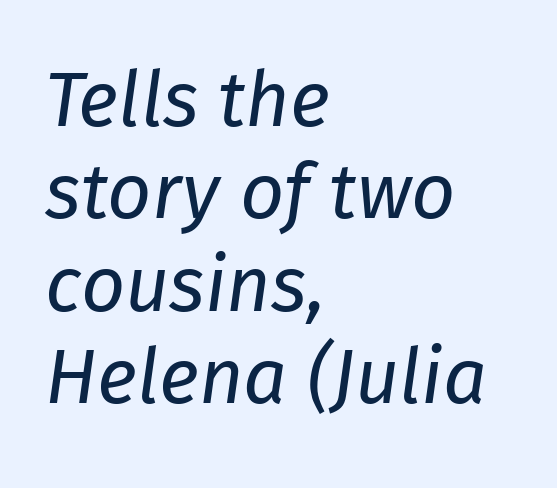
{"italic": "yes", "lean": "right", "slant_degrees": 8, "bold": "no", "weight": "regular", "width": "normal", "stroke_contrast": "low", "x_height": "medium", "monospaced": "no", "underline": "no", "align": "left", "line_spacing_ratio": 1.2, "letter_spacing": "normal", "letter_spacing_em": 0.0, "glyph_px": 77}
